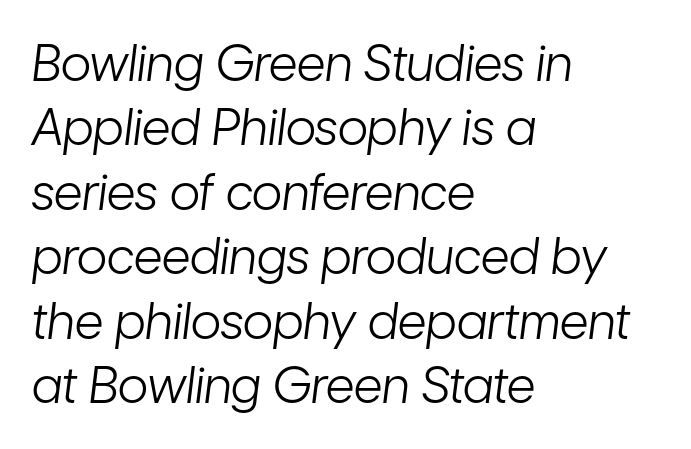
{"italic": "yes", "lean": "right", "slant_degrees": 7, "bold": "no", "weight": "light", "width": "condensed", "stroke_contrast": "low", "x_height": "medium", "monospaced": "no", "underline": "no", "align": "left", "line_spacing": "normal", "line_spacing_ratio": 1.29, "letter_spacing": "normal", "letter_spacing_em": 0.0, "glyph_px": 50}
